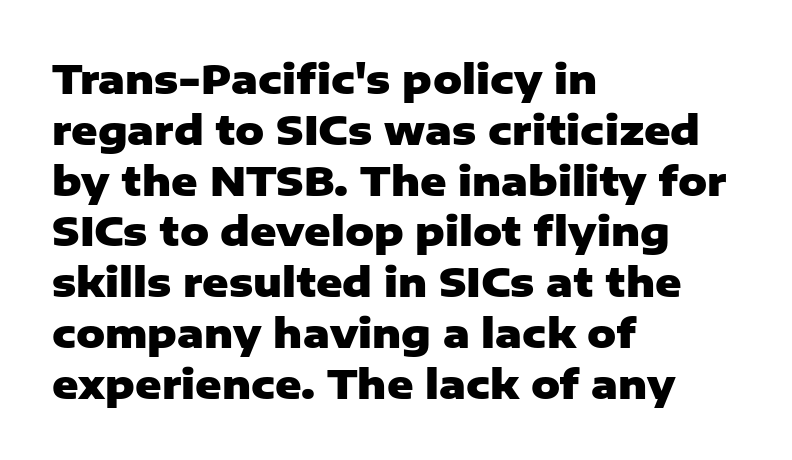
Q: Is the text bold? A: Yes.
Q: Is the text italic (slanted)? A: No, it is upright.
Q: Is the typeface a serif or a sans-serif typeface? A: Sans-serif.
Q: Is the text underlined? A: No.
Q: How is the paragraph aligned? A: Left-aligned.
Q: Is the spacing between letters normal or unusually wide? A: Normal.
Q: Is the spacing between lines tight, normal or loose? A: Normal.
Q: Width (condensed, normal, or wide)? A: Normal.
Q: Stroke contrast? A: Low.
Q: x-height? A: Medium.
Q: Monospaced? A: No.
